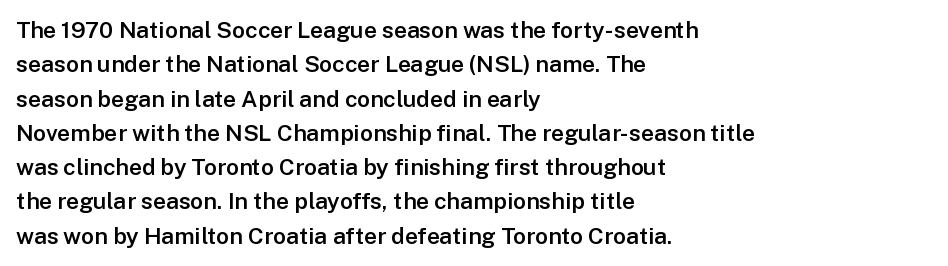
Q: Is the text bold? A: Semi-bold.
Q: Is the text italic (slanted)? A: No, it is upright.
Q: Is the text underlined? A: No.
Q: How is the paragraph aligned? A: Left-aligned.
Q: Is the spacing between letters normal or unusually wide? A: Normal.
Q: Is the spacing between lines tight, normal or loose? A: Normal.
